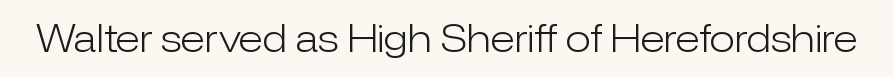
Q: Is the text bold? A: No.
Q: Is the text italic (slanted)? A: No, it is upright.
Q: Is the typeface a serif or a sans-serif typeface? A: Sans-serif.
Q: Is the text underlined? A: No.
Q: Is the spacing between letters normal or unusually wide? A: Normal.
Q: Width (condensed, normal, or wide)? A: Normal.
Q: Stroke contrast? A: Low.
Q: x-height? A: Medium.
Q: Monospaced? A: No.
